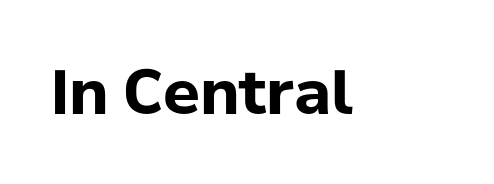
{"serif": "no", "italic": "no", "bold": "yes", "weight": "bold", "width": "normal", "stroke_contrast": "low", "x_height": "medium", "monospaced": "no", "underline": "no", "letter_spacing": "normal", "letter_spacing_em": 0.0, "glyph_px": 61}
